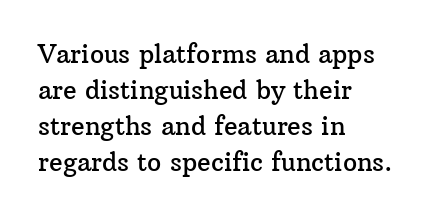
Vertically, the passage feels balanced, rows spaced as you'd expect. Every character sits straight up, as roman type does. A typesetter would call this zero additional tracking. Each line starts at the same left margin while the right side varies. Descenders are the only things crossing below the line.
